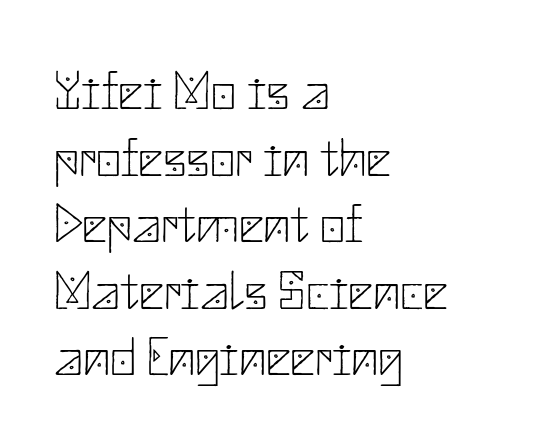
Observe the ordinary spacing: letters are neighbours, not strangers. This sample is left-justified, so line endings fall wherever the words run out. The words here are not underlined. Rendered with straight, roman letterforms. Is this a sans? Yes — the strokes have no serifs. Weight: regular or lighter.
